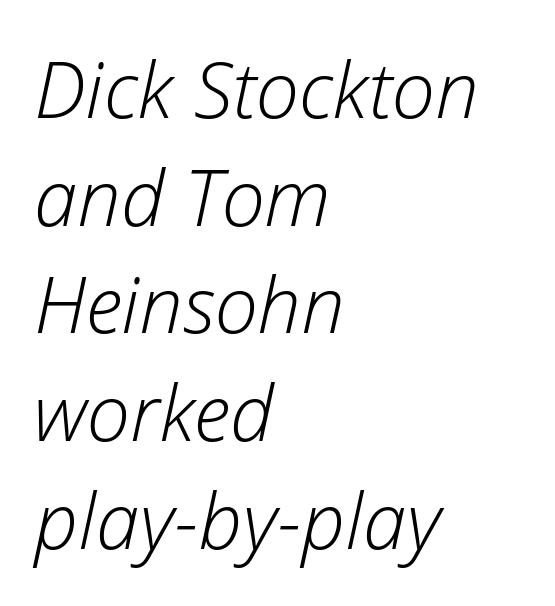
The image shows 78 px light type, italic (leaning right); set left-aligned, normal line spacing (1.38x), normal letter spacing, not underlined; low stroke contrast and a medium x-height.
